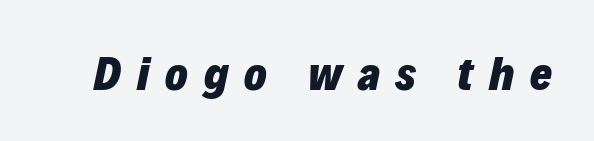
The image shows 47 px heavy type, italic (leaning right); set unusually wide letter spacing (+0.34 em), not underlined; low stroke contrast and a medium x-height.
